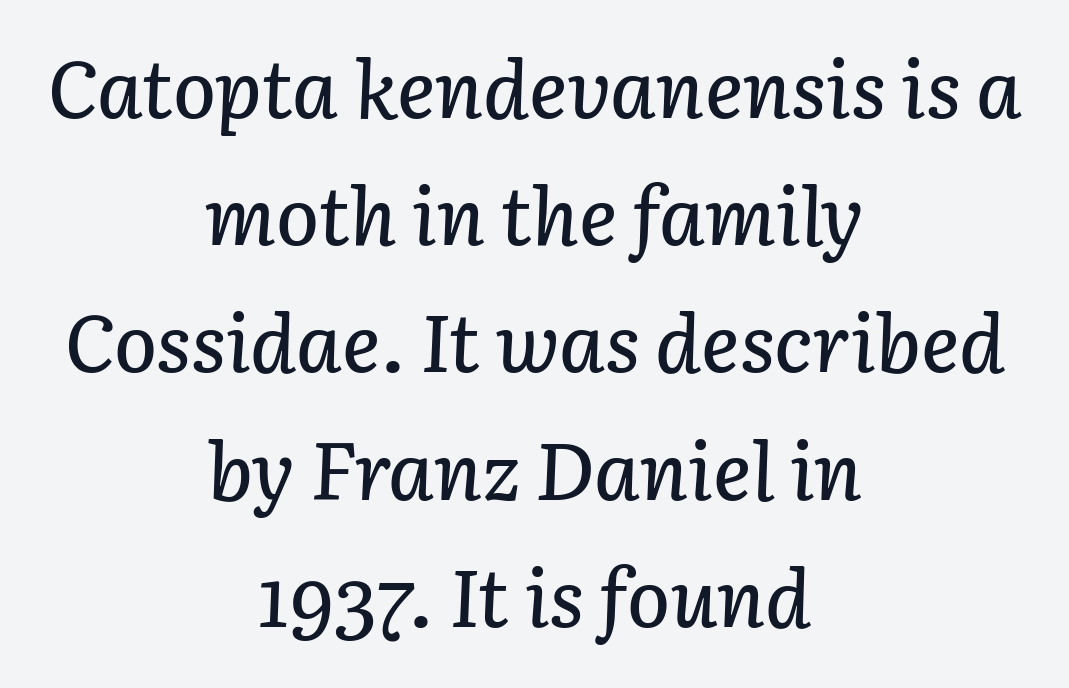
Q: Is the text italic (slanted)? A: Yes, it leans right by about 3 degrees.
Q: Is the text underlined? A: No.
Q: How is the paragraph aligned? A: Centered.
Q: Is the spacing between letters normal or unusually wide? A: Normal.
Q: Is the spacing between lines tight, normal or loose? A: Normal.
Q: Width (condensed, normal, or wide)? A: Normal.
Q: Stroke contrast? A: Low.
Q: x-height? A: Medium.
Q: Monospaced? A: No.
